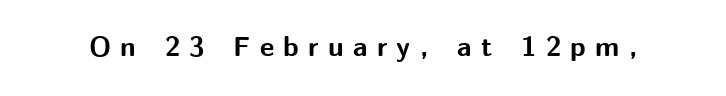
The letters are bold, with thick, heavy strokes. Varying glyph widths throughout — classic text-font behaviour. Underlining? Definitely not there. The axis of the letterforms is exactly vertical. Is this a sans? Yes — the strokes have no serifs. Characters follow at a spacing far wider than the type designer built in.
